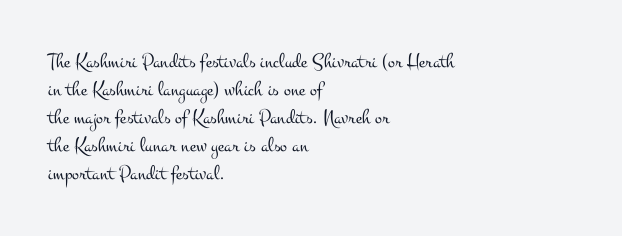
Q: Is the text bold? A: No.
Q: Is the text italic (slanted)? A: Yes.
Q: Is the text underlined? A: No.
Q: How is the paragraph aligned? A: Left-aligned.
Q: Is the spacing between letters normal or unusually wide? A: Normal.
Q: Is the spacing between lines tight, normal or loose? A: Normal.
